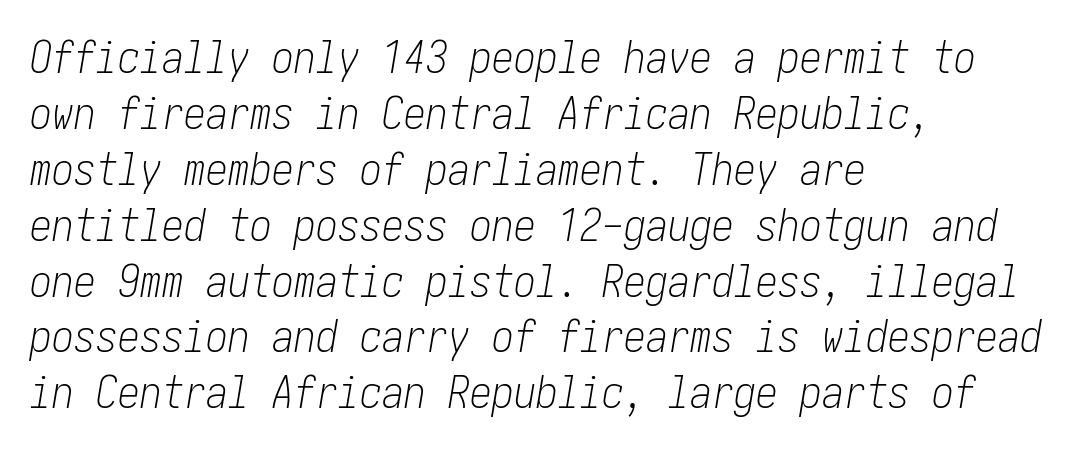
The passage shown leans; its letterforms are oblique. Each row of text sits above clean, open space. Leading: standard. Characters follow at the spacing the type designer built in. No extra ink here — the face is not bold.
